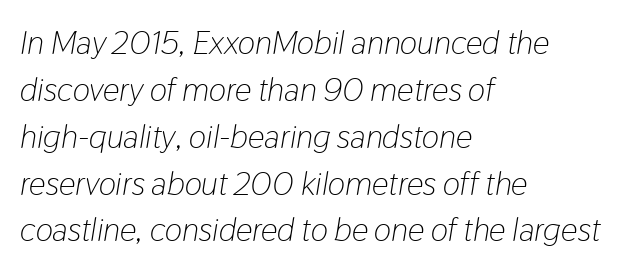
{"italic": "yes", "lean": "right", "slant_degrees": 9, "bold": "no", "weight": "light", "width": "condensed", "stroke_contrast": "low", "x_height": "medium", "monospaced": "no", "underline": "no", "align": "left", "line_spacing": "normal", "line_spacing_ratio": 1.42, "letter_spacing": "normal", "letter_spacing_em": 0.0, "glyph_px": 33}
